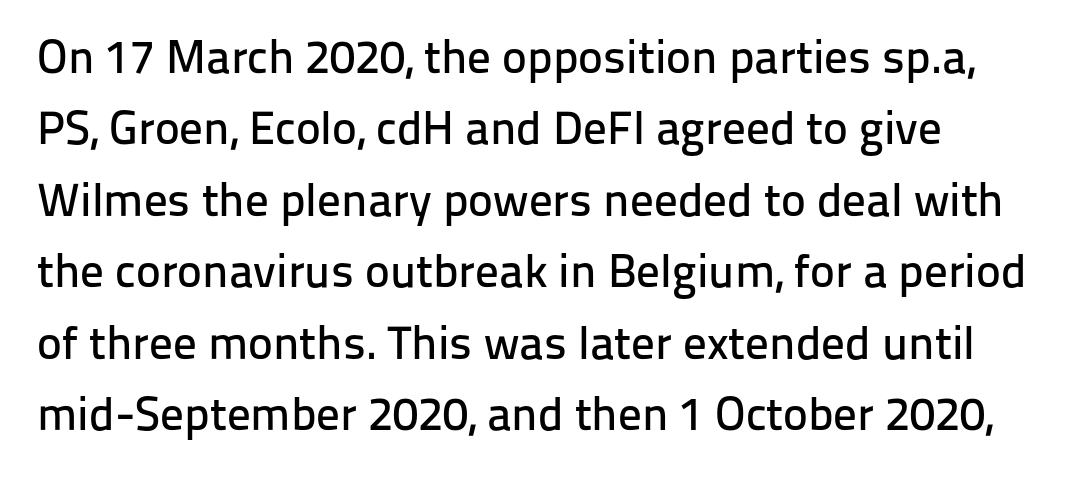
{"serif": "no", "italic": "no", "width": "normal", "stroke_contrast": "low", "x_height": "medium", "monospaced": "no", "underline": "no", "line_spacing": "normal", "line_spacing_ratio": 1.52, "letter_spacing": "normal", "letter_spacing_em": 0.0, "glyph_px": 47}
